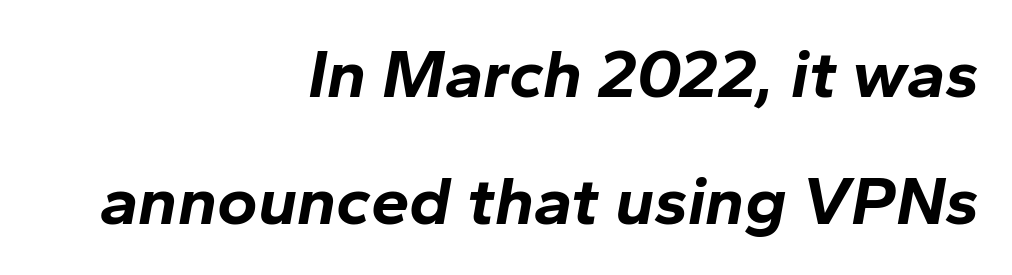
Q: Is the text bold? A: Yes.
Q: Is the text italic (slanted)? A: Yes, it leans right by about 10 degrees.
Q: Is the text underlined? A: No.
Q: How is the paragraph aligned? A: Right-aligned.
Q: Is the spacing between letters normal or unusually wide? A: Normal.
Q: Width (condensed, normal, or wide)? A: Normal.
Q: Stroke contrast? A: Low.
Q: x-height? A: Medium.
Q: Monospaced? A: No.
